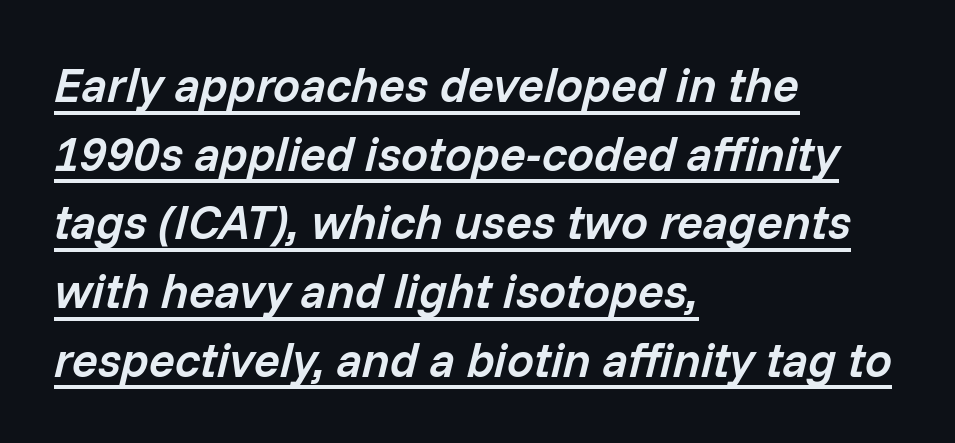
The image shows 48 px semibold type, italic (leaning right); set left-aligned, normal line spacing (1.43x), normal letter spacing, underlined; low stroke contrast and a medium x-height.
